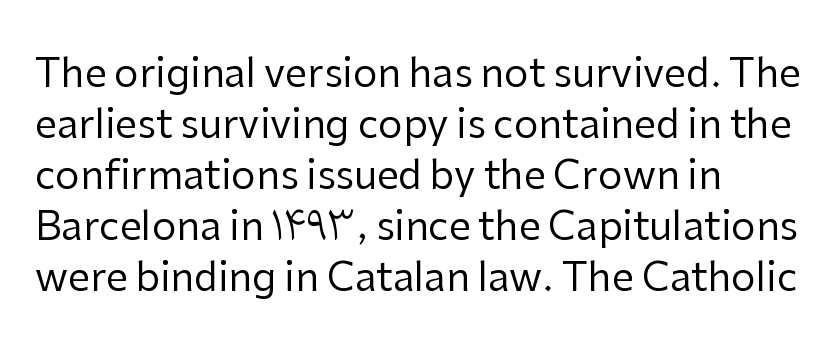
Is this a fixed-width face? No — the glyphs have proportional, varying widths. Letters rest on an invisible, unmarked baseline. The horizontal fit of the characters is conventional and even. Quick note: interline space is typical. Caption: face not bold, strokes unweighted. The rendering anchors every line to the left-hand side.
